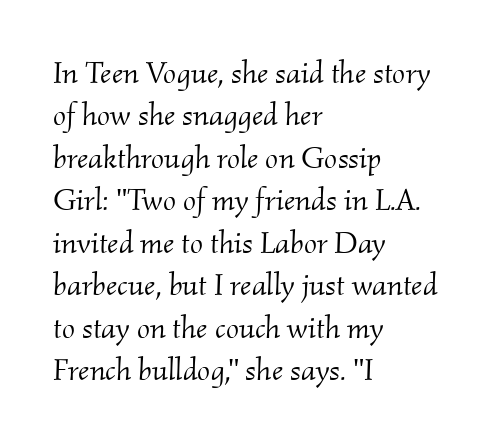
{"serif": "yes", "italic": "yes", "lean": "right", "slant_degrees": 2, "bold": "no", "weight": "light", "width": "normal", "stroke_contrast": "medium", "x_height": "small", "monospaced": "no", "underline": "no", "align": "left", "line_spacing": "normal", "line_spacing_ratio": 1.37, "letter_spacing": "normal", "letter_spacing_em": 0.0, "glyph_px": 31}
